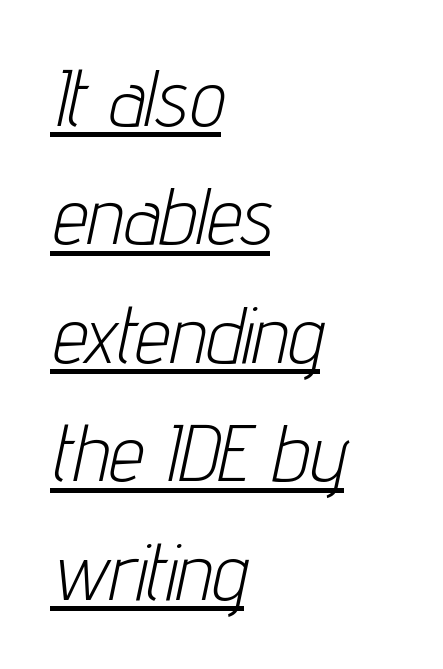
Q: Is the text bold? A: No.
Q: Is the text italic (slanted)? A: Yes, it leans right by about 12 degrees.
Q: Is the text underlined? A: Yes.
Q: How is the paragraph aligned? A: Left-aligned.
Q: Is the spacing between letters normal or unusually wide? A: Normal.
Q: Is the spacing between lines tight, normal or loose? A: Normal.
Q: Width (condensed, normal, or wide)? A: Condensed.
Q: Stroke contrast? A: Low.
Q: x-height? A: Medium.
Q: Monospaced? A: No.
